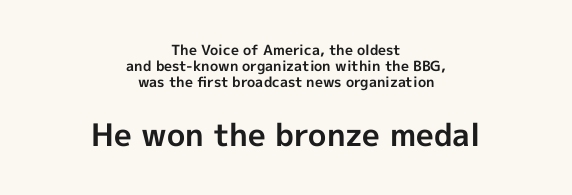
This sample has the flowing, uneven cadence of proportional lettering. The letters carry no serifs — their stems end cleanly without finishing strokes. Posture: straight, roman, zero tilt. If you measured baseline to baseline, you'd find a short distance.
